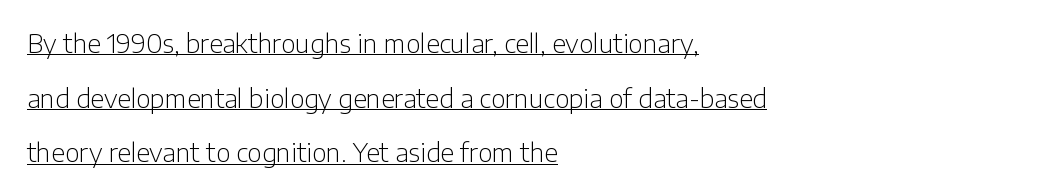
Q: Is the text bold? A: No.
Q: Is the text italic (slanted)? A: No, it is upright.
Q: Is the text underlined? A: Yes.
Q: How is the paragraph aligned? A: Left-aligned.
Q: Is the spacing between letters normal or unusually wide? A: Normal.
Q: Is the spacing between lines tight, normal or loose? A: Loose.
